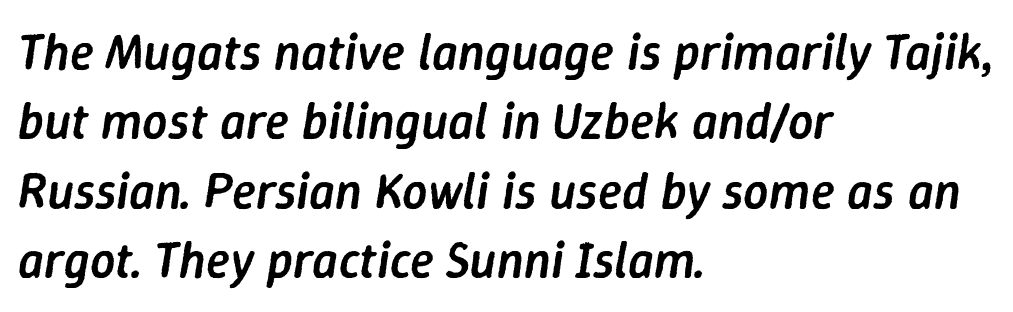
{"italic": "yes", "lean": "right", "slant_degrees": 9, "bold": "semi", "weight": "semibold", "width": "normal", "stroke_contrast": "low", "x_height": "medium", "monospaced": "no", "underline": "no", "align": "left", "line_spacing": "normal", "line_spacing_ratio": 1.39, "letter_spacing": "normal", "letter_spacing_em": 0.0, "glyph_px": 50}
